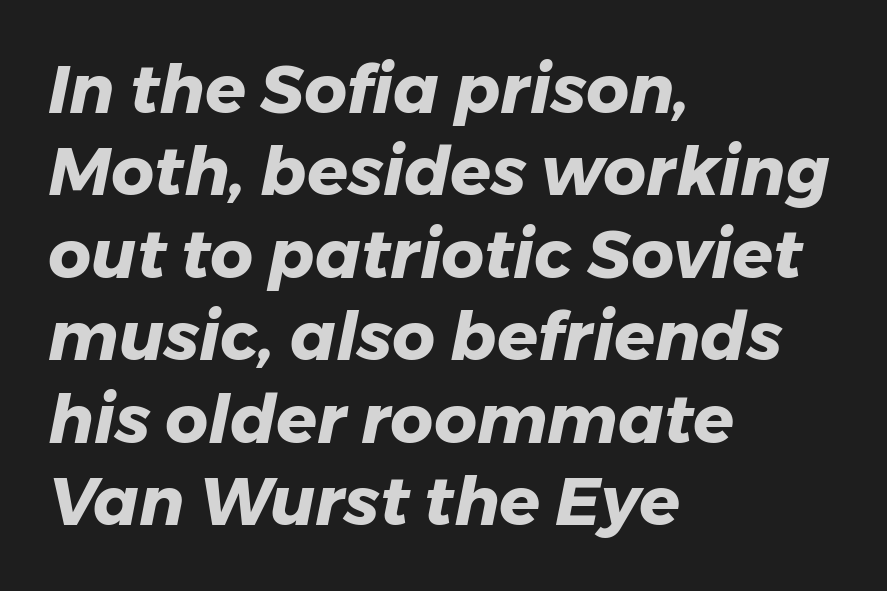
Q: Is the text bold? A: Yes.
Q: Is the text italic (slanted)? A: Yes, it leans right by about 11 degrees.
Q: Is the text underlined? A: No.
Q: How is the paragraph aligned? A: Left-aligned.
Q: Is the spacing between letters normal or unusually wide? A: Normal.
Q: Width (condensed, normal, or wide)? A: Normal.
Q: Stroke contrast? A: Low.
Q: x-height? A: Medium.
Q: Monospaced? A: No.
